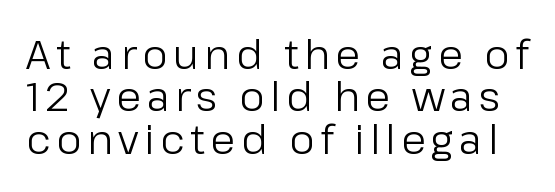
Counters stay open thanks to moderate or lighter strokes. Posture: vertical. Classification — sans serif. Character widths vary here, with narrow letters taking less room than wide ones.
